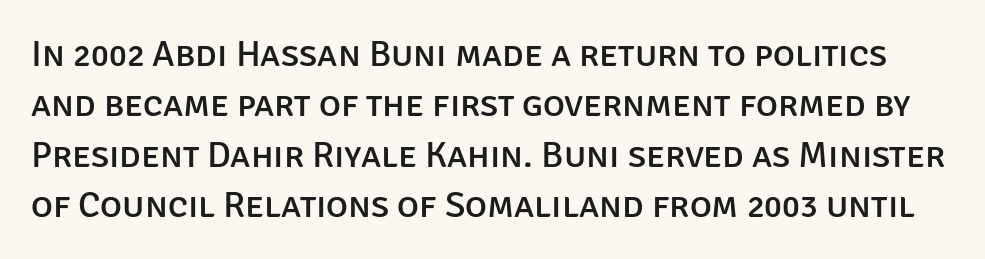
Quick note: not italic, upright. Summary of vertical rhythm: regular, with standard interline spacing. The letters advance in unequal steps, a hallmark of proportional type. Serifs: no, the terminals of the letterforms are clean. Letter spacing: default. Unmarked baselines from the first word to the last.
